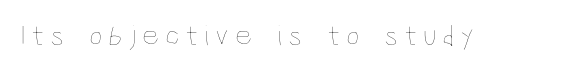
The specimen reads as upright at a glance. Think standard paragraph weight, or any step lighter than that. A clean baseline with only descenders dipping below it. Varying glyph widths throughout — classic text-font behaviour.
